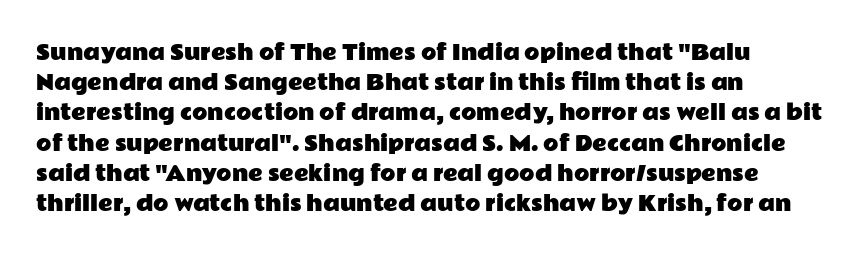
Words float on clear page, feet unadorned. Quick note: not italic, upright. Is there much room between lines? A standard amount, neither cramped nor airy. This sample is left-justified, so line endings fall wherever the words run out. Between one letter and the next there's only the usual sliver of space.
